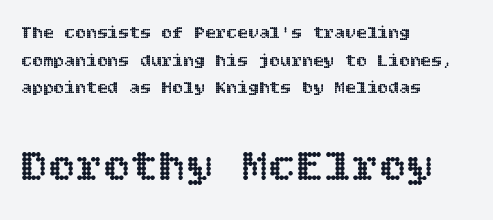
The image shows 46 px text type, upright; set left-aligned, normal line spacing (1.53x), normal letter spacing, not underlined; the second (bottom) block is 2.56x larger; a large x-height.
